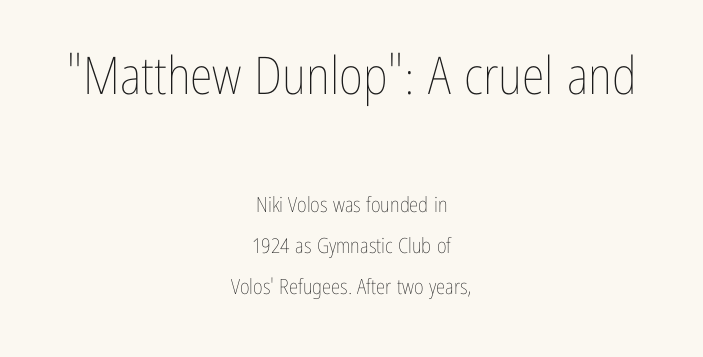
Nothing unusual about the tracking: characters are spaced as the font intends. Reading top to bottom, the characters get smaller at the block break. Ordinary non-slanted type is in use. Quick note: underline off. These glyphs show unthickened strokes, regular width or finer. These lines stand farther apart than default settings would place them.
